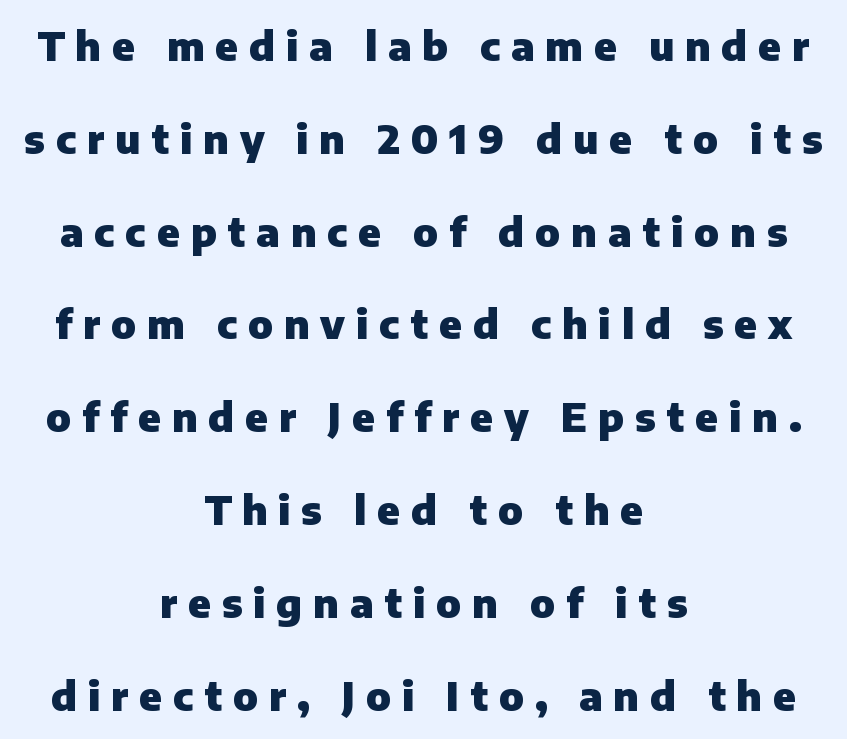
Q: Is the text bold? A: Yes.
Q: Is the text italic (slanted)? A: No, it is upright.
Q: Is the typeface a serif or a sans-serif typeface? A: Sans-serif.
Q: Is the text underlined? A: No.
Q: How is the paragraph aligned? A: Centered.
Q: Is the spacing between letters normal or unusually wide? A: Unusually wide.
Q: Is the spacing between lines tight, normal or loose? A: Loose.
Q: Width (condensed, normal, or wide)? A: Normal.
Q: Stroke contrast? A: Low.
Q: x-height? A: Medium.
Q: Monospaced? A: No.
